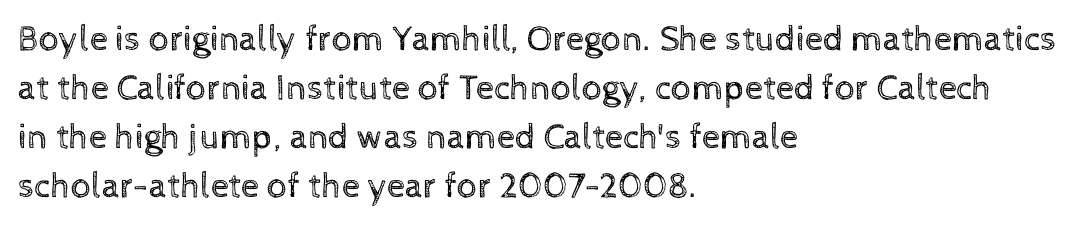
You could not count columns in this text — the font is proportionally spaced. No chunkiness to these letters — they're not bold. The gaps between neighbouring characters are ordinary and unremarkable. Any mark beneath the type? The region is blank.
